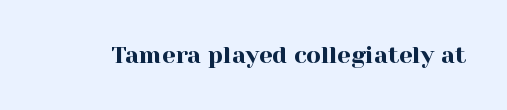
Q: Is the text italic (slanted)? A: No, it is upright.
Q: Is the text underlined? A: No.
Q: Is the spacing between letters normal or unusually wide? A: Normal.
